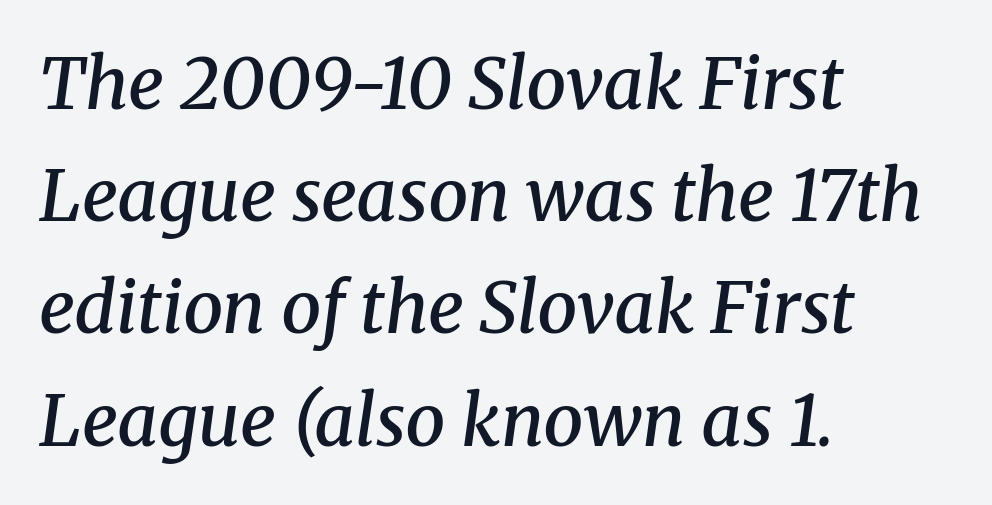
Compared with typical paragraphs, the rows here are spaced about the same. Looks like regular typesetting: each glyph gets only the width it needs. Between one letter and the next there's only the usual sliver of space. Regarding serifs, this sample has them.
